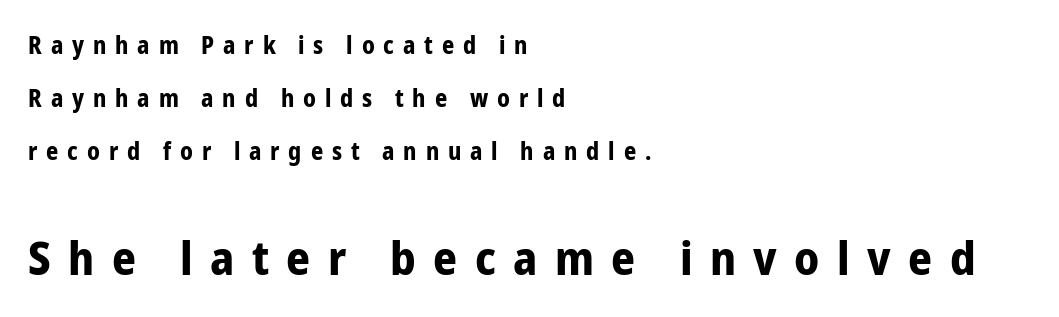
The image shows 47 px bold, condensed sans-serif type, upright; set left-aligned, loose line spacing (2.2x), unusually wide letter spacing (+0.37 em), not underlined; the second (bottom) block is 1.96x larger; low stroke contrast and a medium x-height.
